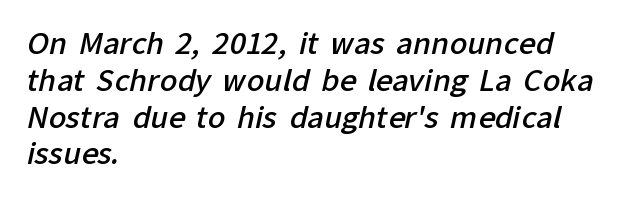
The image shows 29 px semibold sans-serif type; set left-aligned, normal line spacing (1.27x), normal letter spacing, not underlined; low stroke contrast and a medium x-height.
